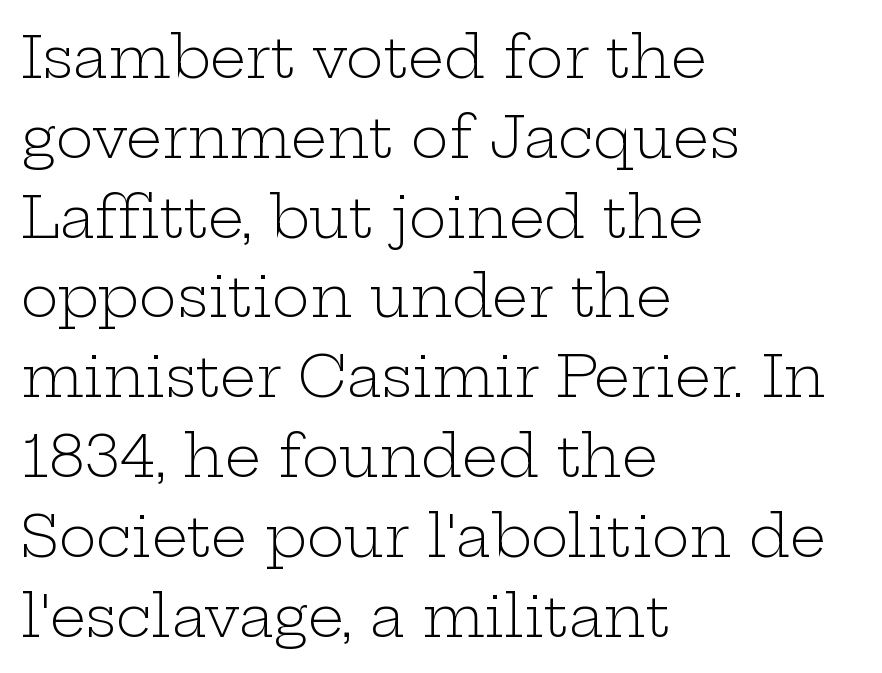
{"serif": "yes", "italic": "no", "bold": "no", "weight": "light", "width": "wide", "stroke_contrast": "low", "x_height": "medium", "monospaced": "no", "underline": "no", "align": "left", "line_spacing": "normal", "line_spacing_ratio": 1.4, "letter_spacing": "normal", "letter_spacing_em": 0.0, "glyph_px": 57}
